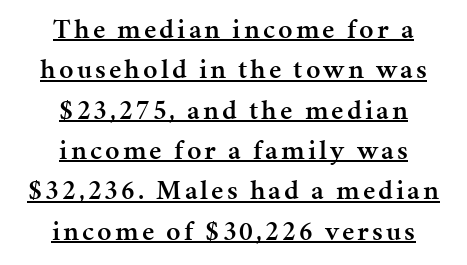
Q: Is the text bold? A: Semi-bold.
Q: Is the text italic (slanted)? A: No, it is upright.
Q: Is the typeface a serif or a sans-serif typeface? A: Serif.
Q: Is the text underlined? A: Yes.
Q: How is the paragraph aligned? A: Centered.
Q: Is the spacing between lines tight, normal or loose? A: Normal.
Q: Width (condensed, normal, or wide)? A: Normal.
Q: Stroke contrast? A: Medium.
Q: x-height? A: Medium.
Q: Monospaced? A: No.
